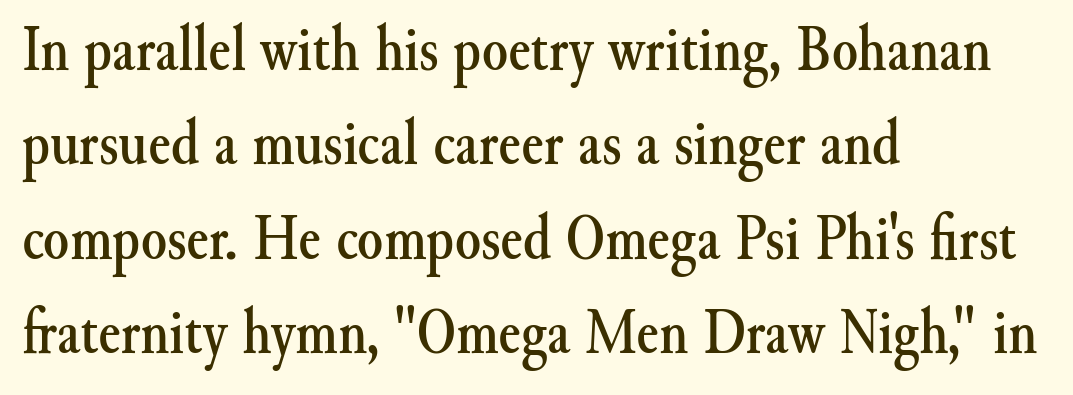
No word sits above an underline. The passage is arranged the way most books set body copy — flush left. Each word holds together tightly as a unit, with standard inter-letter gaps. Do the characters align in a grid? No, the font is proportional. The passage shown stacks its lines at a standard gap. Examine the stroke ends and you'll spot serifs.
